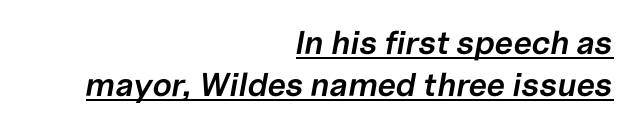
{"italic": "yes", "lean": "right", "slant_degrees": 10, "bold": "semi", "weight": "semibold", "width": "normal", "stroke_contrast": "low", "x_height": "medium", "monospaced": "no", "underline": "yes", "align": "right", "line_spacing": "normal", "line_spacing_ratio": 1.26, "letter_spacing": "normal", "letter_spacing_em": 0.0, "glyph_px": 33}
